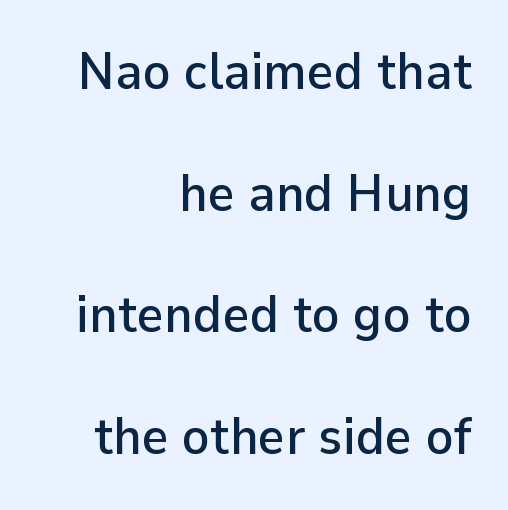
In terms of letterspacing, this is plain default setting. This rendering features lettering with no underline. The face used here is proportionally spaced, like ordinary book or web type. Grotesque or geometric, the face here clearly has no serifs.
